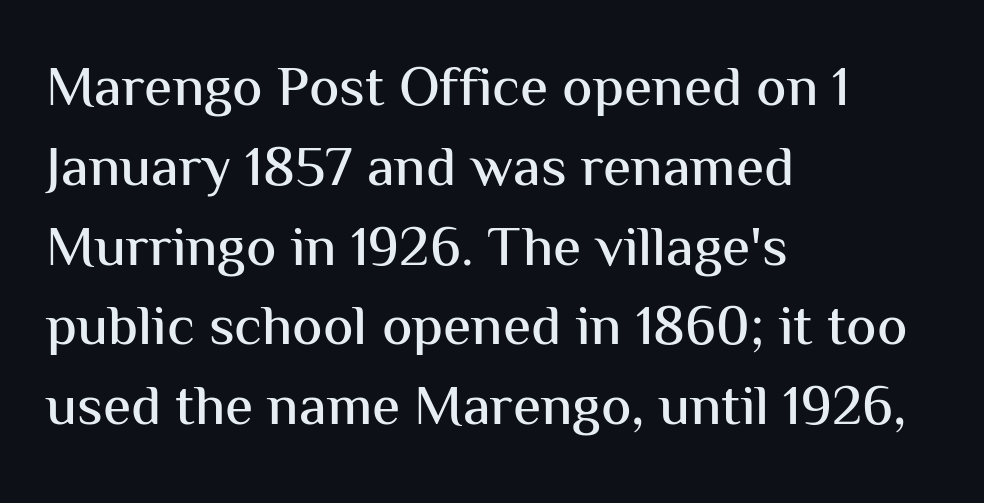
{"serif": "no", "italic": "no", "width": "normal", "stroke_contrast": "medium", "x_height": "medium", "monospaced": "no", "underline": "no", "align": "left", "line_spacing": "normal", "line_spacing_ratio": 1.4, "letter_spacing": "normal", "letter_spacing_em": 0.0, "glyph_px": 57}
